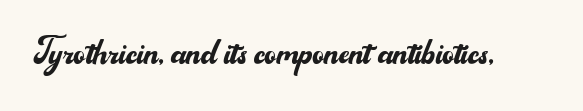
Q: Is the text bold? A: No.
Q: Is the text italic (slanted)? A: Yes.
Q: Is the typeface a serif or a sans-serif typeface? A: Sans-serif.
Q: Is the text underlined? A: No.
Q: Is the spacing between letters normal or unusually wide? A: Normal.
Q: Width (condensed, normal, or wide)? A: Normal.
Q: Stroke contrast? A: Medium.
Q: x-height? A: Small.
Q: Monospaced? A: No.
